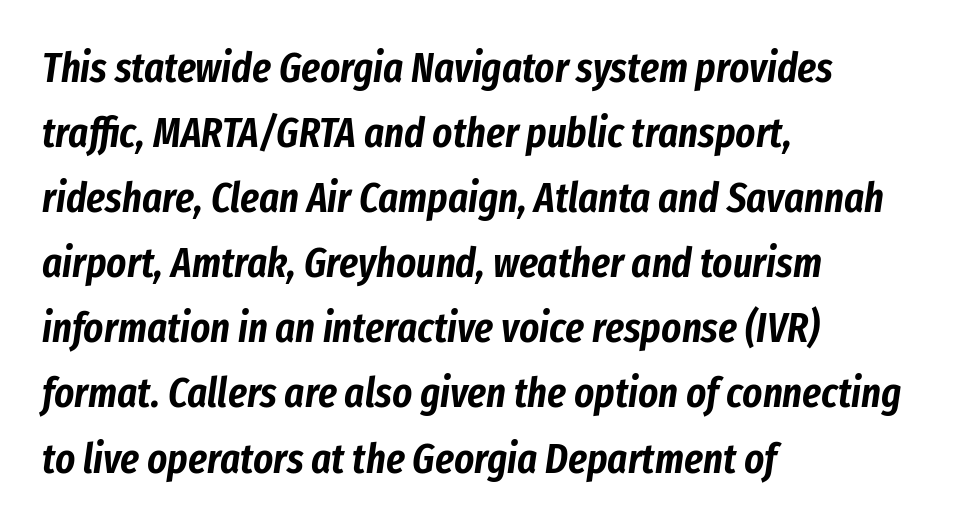
The image shows 42 px condensed type, italic (leaning right); set left-aligned, normal line spacing (1.55x), normal letter spacing, not underlined; low stroke contrast and a medium x-height.
